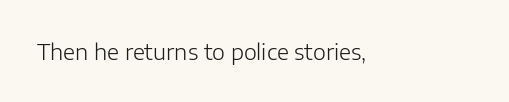
Q: Is the text bold? A: No.
Q: Is the text italic (slanted)? A: No, it is upright.
Q: Is the text underlined? A: No.
Q: Is the spacing between letters normal or unusually wide? A: Normal.
